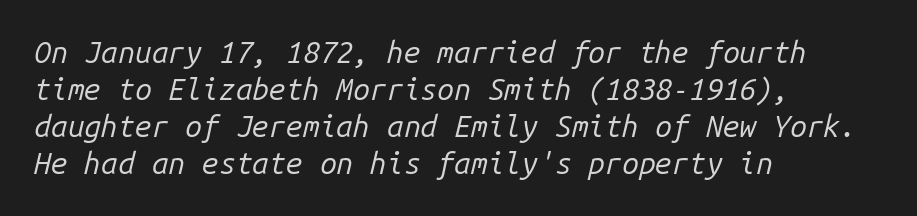
The image shows 30 px regular-weight type, italic (leaning right), monospaced; set left-aligned, line spacing 1.23x, normal letter spacing, not underlined; low stroke contrast and a medium x-height.
